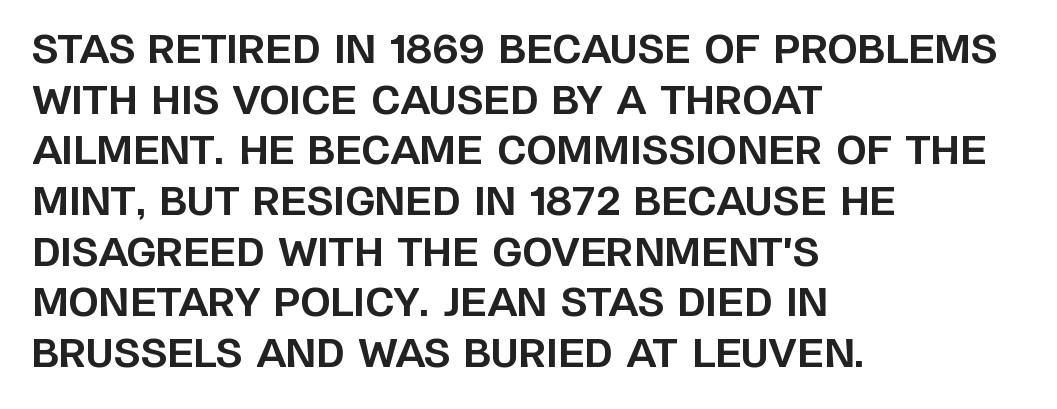
The image shows 39 px bold sans-serif type, upright; set left-aligned, normal line spacing (1.3x), normal letter spacing, not underlined; low stroke contrast and a large x-height.
